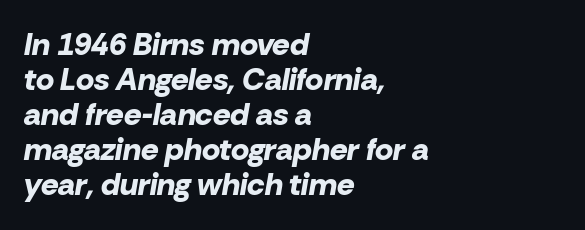
Each glyph is drawn with heavy, bold strokes. The foot of each line stays bare and open. Proportional: the letters do not fall into vertical columns. Tightly led — the rows are bunched. Does the lettering tilt? It does — this is italic. Characters follow at the spacing the type designer built in.
